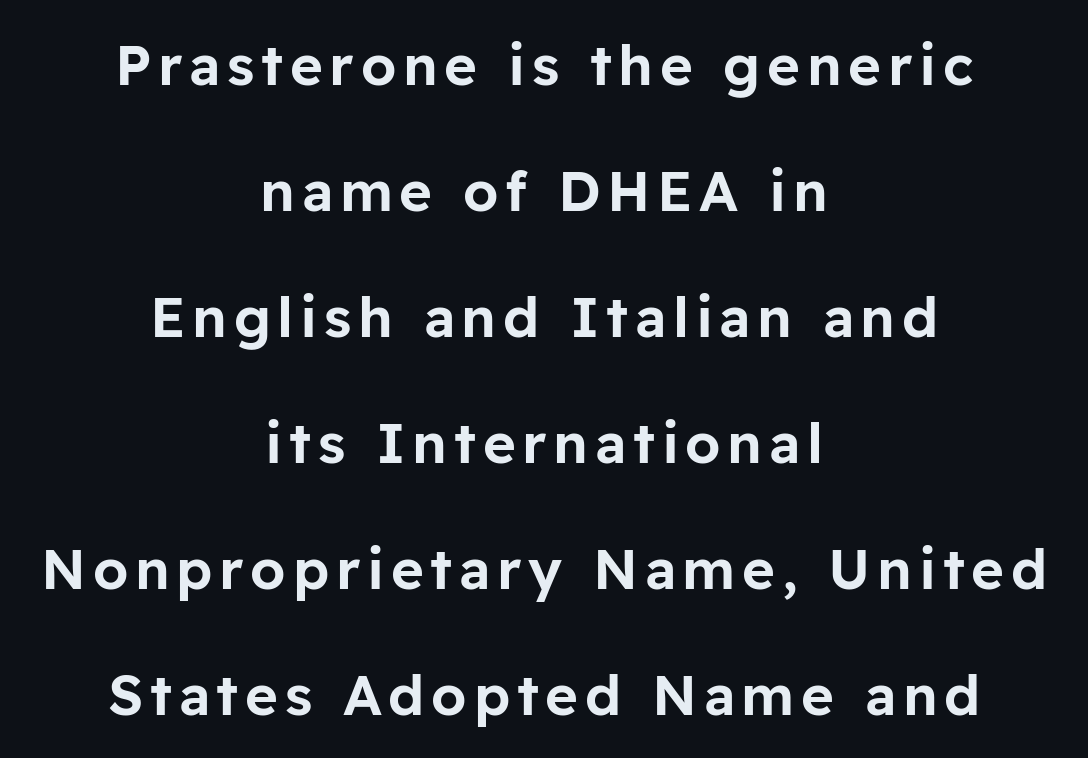
The image shows 56 px sans-serif type, upright; set centered, loose line spacing (2.25x), not underlined; low stroke contrast and a medium x-height.
